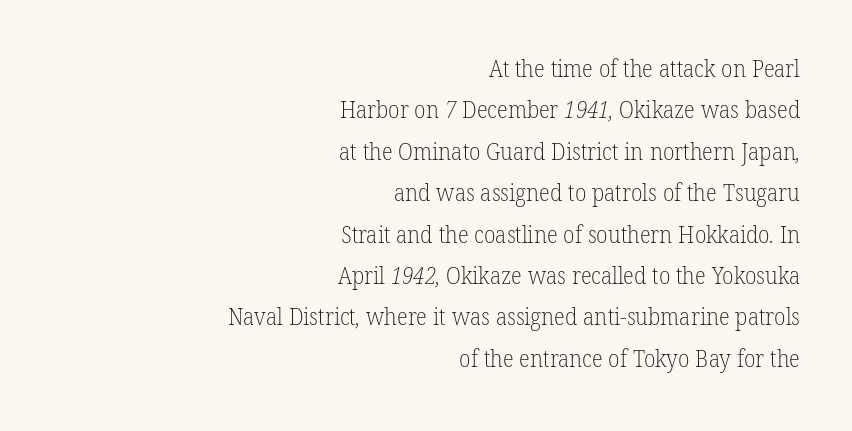
The image shows 23 px text type; set right-aligned, line spacing 1.8x, normal letter spacing, not underlined.
